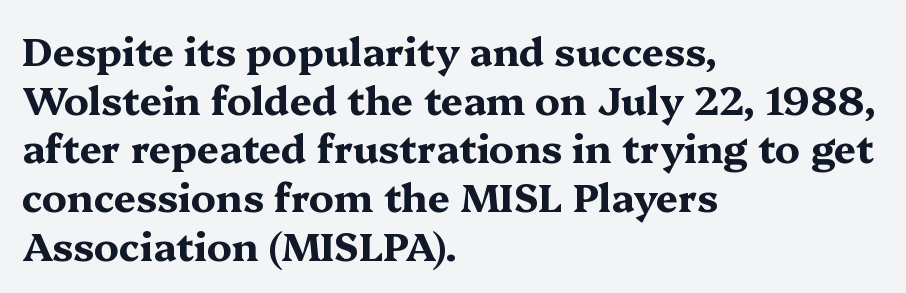
Q: Is the text bold? A: Yes.
Q: Is the text italic (slanted)? A: No, it is upright.
Q: Is the typeface a serif or a sans-serif typeface? A: Serif.
Q: Is the text underlined? A: No.
Q: How is the paragraph aligned? A: Left-aligned.
Q: Is the spacing between letters normal or unusually wide? A: Normal.
Q: Is the spacing between lines tight, normal or loose? A: Normal.
Q: Width (condensed, normal, or wide)? A: Wide.
Q: Stroke contrast? A: Medium.
Q: x-height? A: Medium.
Q: Monospaced? A: No.
